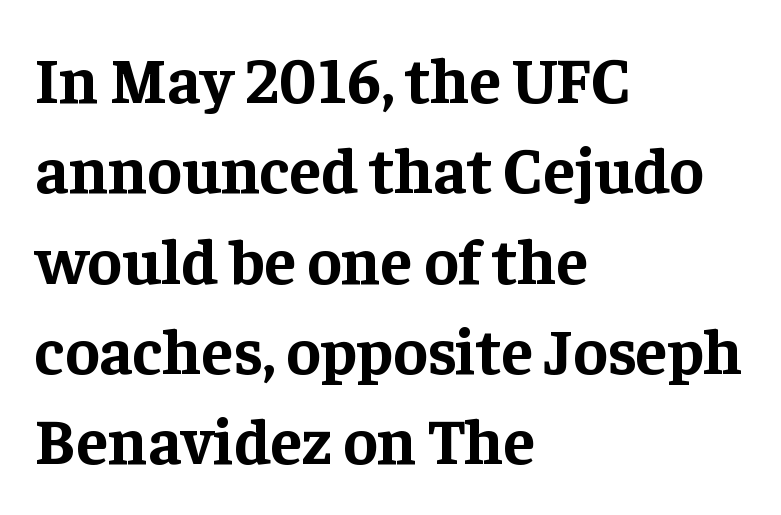
Q: Is the text bold? A: Yes.
Q: Is the text italic (slanted)? A: No, it is upright.
Q: Is the typeface a serif or a sans-serif typeface? A: Serif.
Q: Is the text underlined? A: No.
Q: How is the paragraph aligned? A: Left-aligned.
Q: Is the spacing between letters normal or unusually wide? A: Normal.
Q: Is the spacing between lines tight, normal or loose? A: Normal.
Q: Width (condensed, normal, or wide)? A: Normal.
Q: Stroke contrast? A: Low.
Q: x-height? A: Medium.
Q: Monospaced? A: No.
